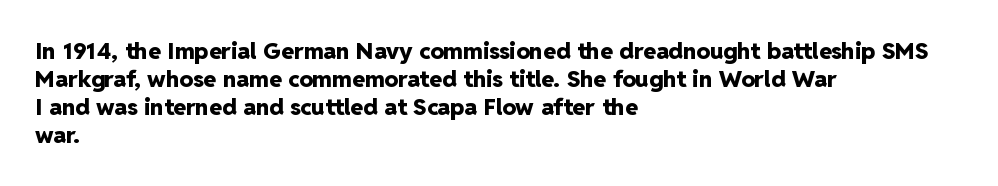
Q: Is the text bold? A: Yes.
Q: Is the text italic (slanted)? A: No, it is upright.
Q: Is the text underlined? A: No.
Q: How is the paragraph aligned? A: Left-aligned.
Q: Is the spacing between letters normal or unusually wide? A: Normal.
